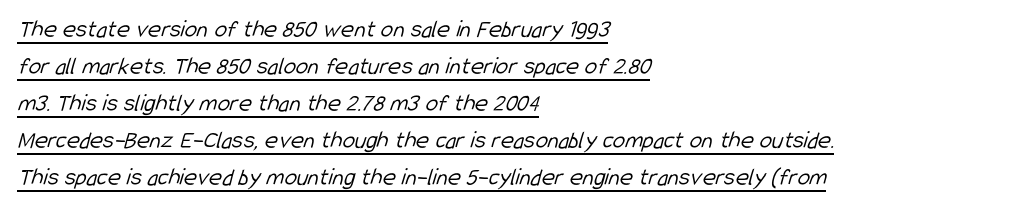
Q: Is the text bold? A: No.
Q: Is the text underlined? A: Yes.
Q: How is the paragraph aligned? A: Left-aligned.
Q: Is the spacing between letters normal or unusually wide? A: Normal.
Q: Is the spacing between lines tight, normal or loose? A: Normal.
